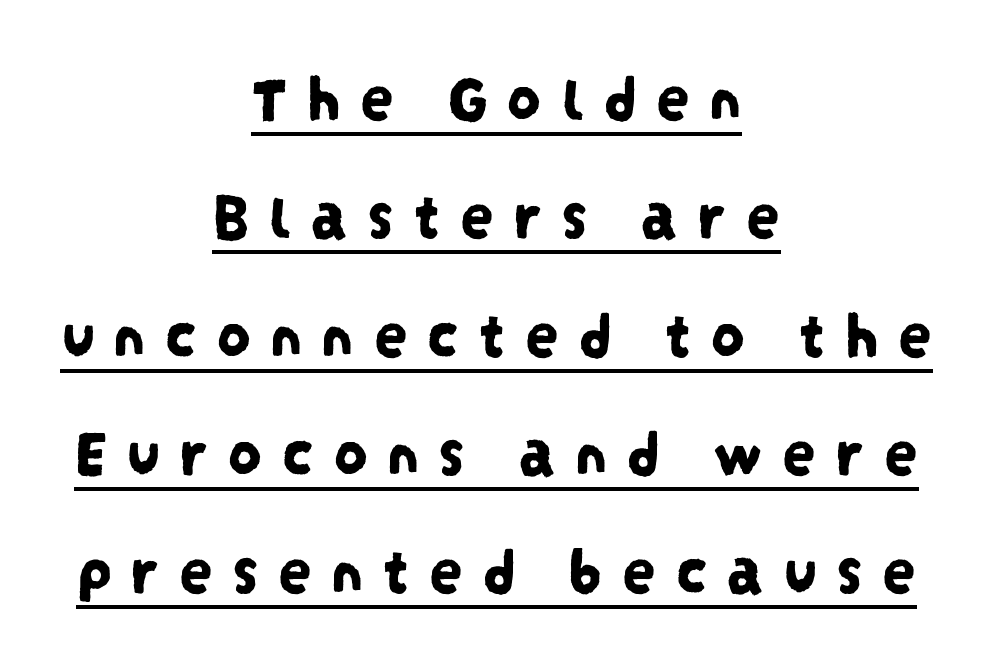
The string is rendered with underlining switched on. A student would call this center alignment; a typographer would say set centered. Font category for this specimen: sans-serif. Proportional: the letters do not fall into vertical columns. The tracking jumps out immediately: characters are airy and widely separated.
